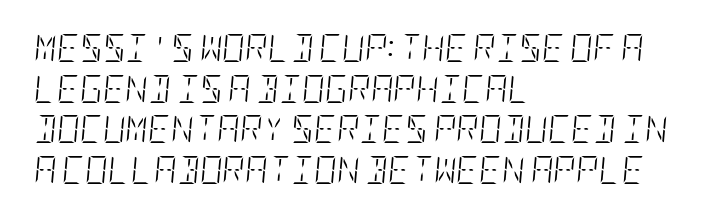
The image shows 28 px light, condensed type, italic (leaning right); set left-aligned, normal line spacing (1.45x), normal letter spacing, not underlined; low stroke contrast and a large x-height.
